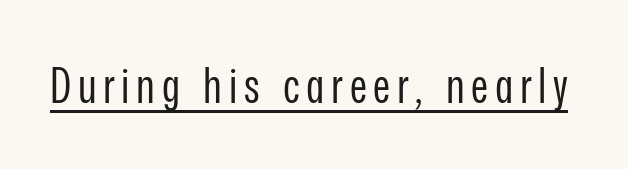
Each letter keeps its own natural width here, so spacing adapts to shape. Observe the absence of serifs on each vertical stroke in this sample. A rule runs beneath these lines of type. No extra ink here — the face is not bold. When letters stand straight like this, we call the style roman or upright.
